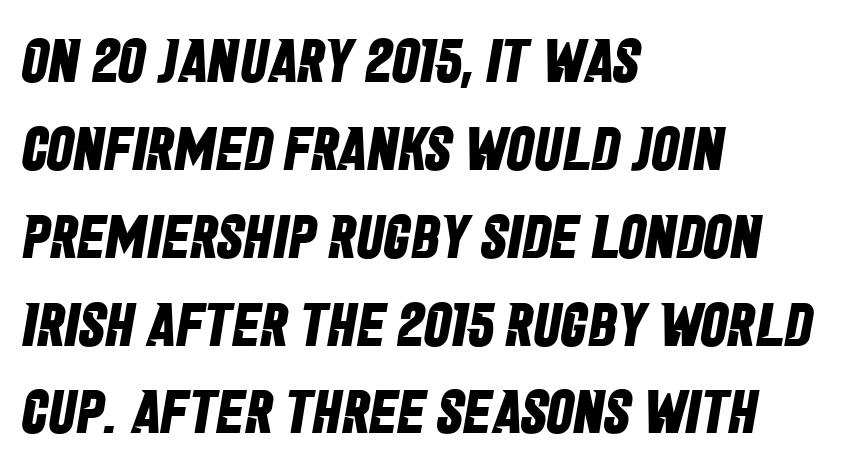
The text block is weighted toward the left margin, trailing off unevenly rightward. Horizontal bands of white between lines are of average thickness. Just letters on the line, the space beneath them empty. Serifs: no, the terminals of the letterforms are clean. Spacing between characters is what you'd get straight out of the box.
